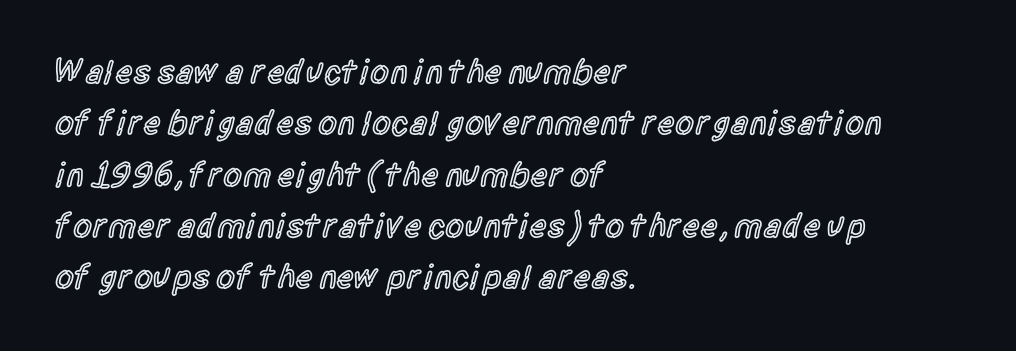
The image shows 34 px semibold, condensed sans-serif type; set left-aligned, normal line spacing (1.51x), normal letter spacing, not underlined; a large x-height.
